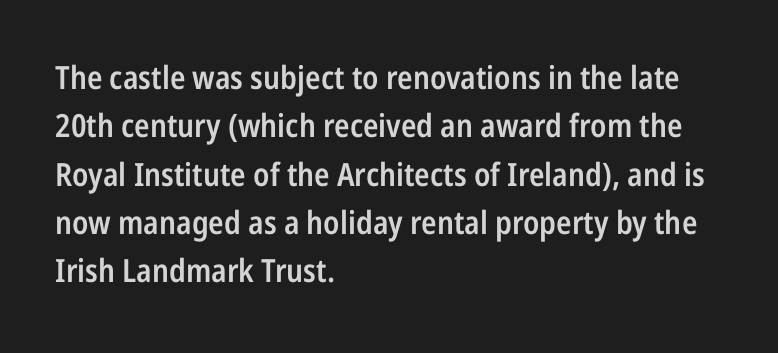
{"serif": "no", "italic": "no", "bold": "semi", "weight": "semibold", "width": "condensed", "stroke_contrast": "low", "x_height": "medium", "monospaced": "no", "underline": "no", "align": "left", "line_spacing": "normal", "line_spacing_ratio": 1.51, "letter_spacing": "normal", "letter_spacing_em": 0.0, "glyph_px": 32}
